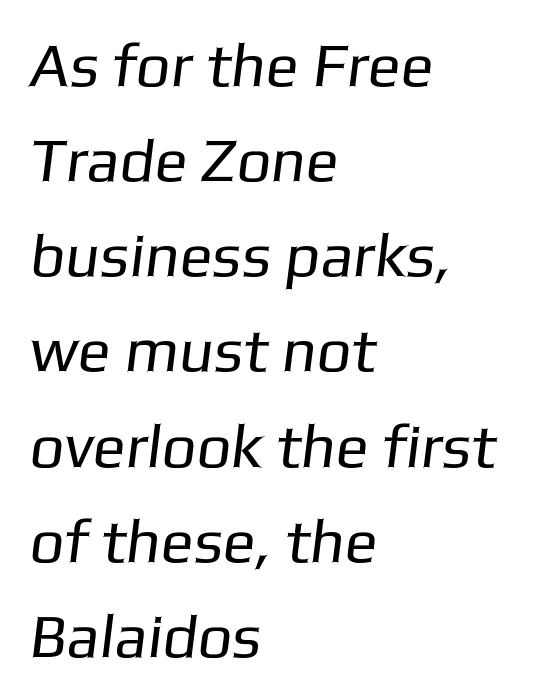
Q: Is the text bold? A: No.
Q: Is the typeface a serif or a sans-serif typeface? A: Sans-serif.
Q: Is the text underlined? A: No.
Q: How is the paragraph aligned? A: Left-aligned.
Q: Is the spacing between letters normal or unusually wide? A: Normal.
Q: Is the spacing between lines tight, normal or loose? A: Normal.
Q: Width (condensed, normal, or wide)? A: Normal.
Q: Stroke contrast? A: Low.
Q: x-height? A: Medium.
Q: Monospaced? A: No.
